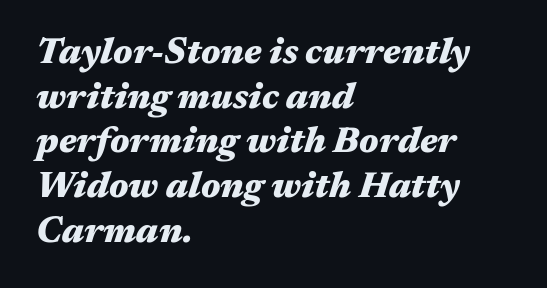
{"italic": "yes", "lean": "right", "slant_degrees": 17, "bold": "yes", "weight": "heavy", "width": "wide", "stroke_contrast": "medium", "x_height": "medium", "monospaced": "no", "underline": "no", "align": "left", "line_spacing_ratio": 1.24, "letter_spacing": "normal", "letter_spacing_em": 0.0, "glyph_px": 36}
